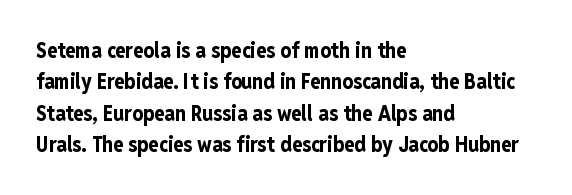
Q: Is the text bold? A: Yes.
Q: Is the text italic (slanted)? A: No, it is upright.
Q: Is the text underlined? A: No.
Q: How is the paragraph aligned? A: Left-aligned.
Q: Is the spacing between letters normal or unusually wide? A: Normal.
Q: Is the spacing between lines tight, normal or loose? A: Normal.
